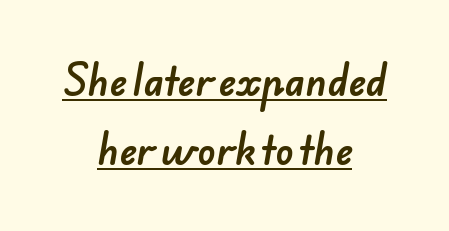
The paragraph has two soft edges and a firm central axis. No feet cap the strokes, marking this as sans-serif type. Caption: standard tracking, unaltered. This sample has the flowing, uneven cadence of proportional lettering. A typographer would call this underscored text.
